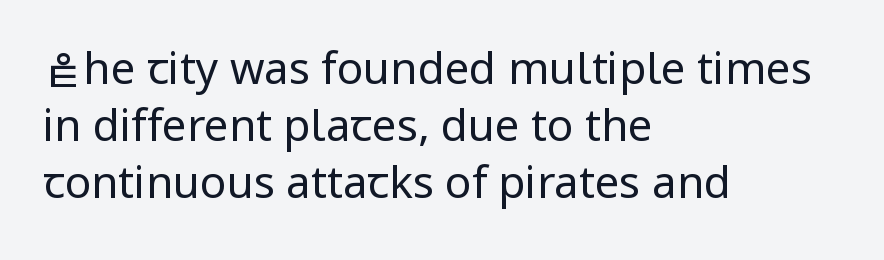
Q: Is the text bold? A: No.
Q: Is the text italic (slanted)? A: No, it is upright.
Q: Is the typeface a serif or a sans-serif typeface? A: Sans-serif.
Q: Is the text underlined? A: No.
Q: How is the paragraph aligned? A: Left-aligned.
Q: Is the spacing between letters normal or unusually wide? A: Normal.
Q: Is the spacing between lines tight, normal or loose? A: Normal.
Q: Width (condensed, normal, or wide)? A: Normal.
Q: Stroke contrast? A: Low.
Q: x-height? A: Medium.
Q: Monospaced? A: No.
